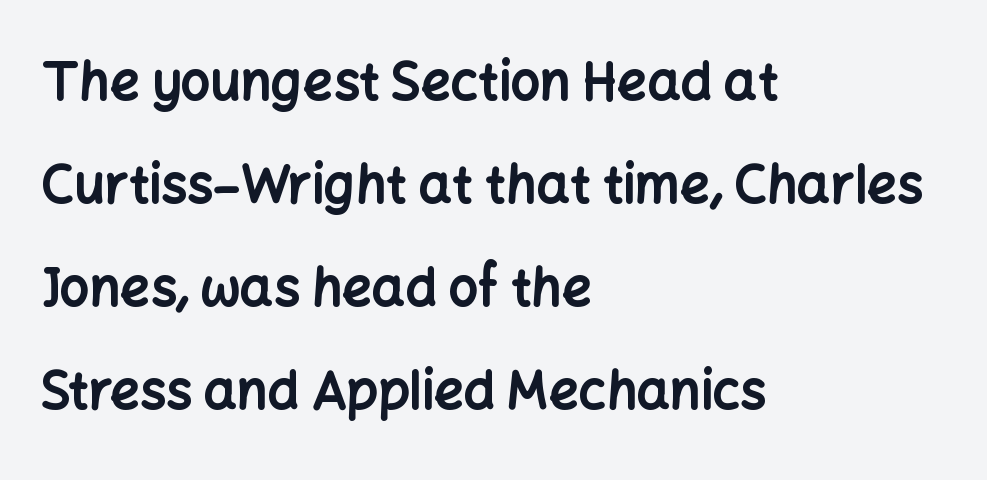
The image shows 52 px bold sans-serif type, upright; set left-aligned, loose line spacing (1.98x), normal letter spacing, not underlined; low stroke contrast and a medium x-height.
